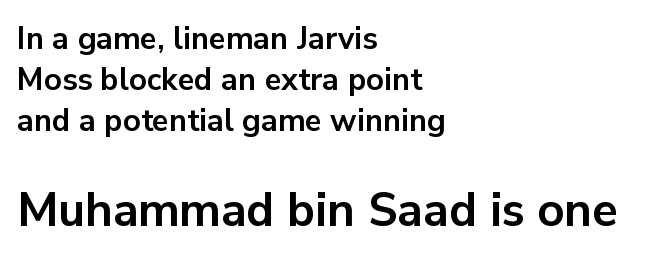
The image shows 47 px bold sans-serif type, upright; set left-aligned, normal line spacing (1.33x), normal letter spacing, not underlined; the second (bottom) block is 1.52x larger; low stroke contrast and a medium x-height.
